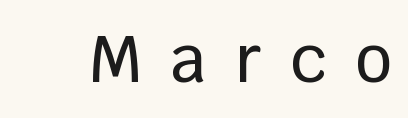
Note the varied advance widths — an 'i' is clearly narrower than an 'm'. Glance below the letters and you will spot only blank space. Is the letter spacing exaggerated? Yes — the characters are pushed far apart. This is roman type, the default non-slanted kind. Type style note: lacks serifs.
